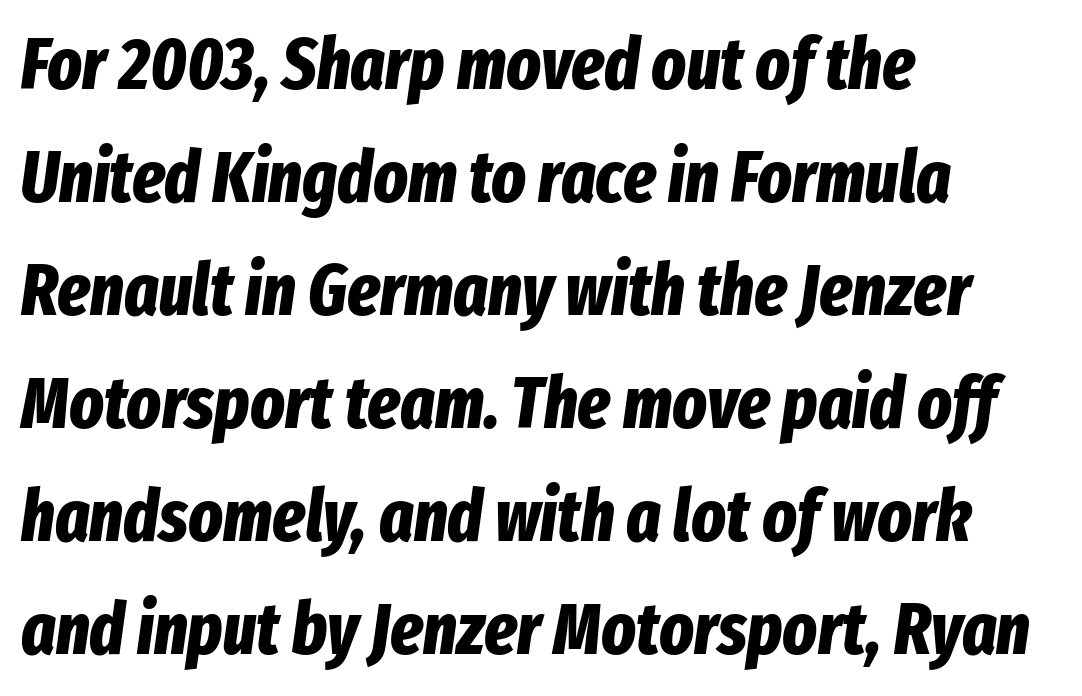
Q: Is the text bold? A: Yes.
Q: Is the text italic (slanted)? A: Yes, it leans right by about 8 degrees.
Q: Is the text underlined? A: No.
Q: How is the paragraph aligned? A: Left-aligned.
Q: Is the spacing between letters normal or unusually wide? A: Normal.
Q: Is the spacing between lines tight, normal or loose? A: Normal.
Q: Width (condensed, normal, or wide)? A: Condensed.
Q: Stroke contrast? A: Low.
Q: x-height? A: Medium.
Q: Monospaced? A: No.
